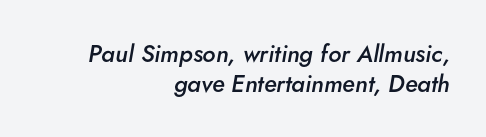
How would I describe the line gaps? Plain and ordinary. This is oblique type, the kind used for emphasis or titles. Type without underlining. Each glyph is drawn with semibold strokes, heavier than normal yet not fully bold. Alignment: flush right. The horizontal fit of the characters is conventional and even.
